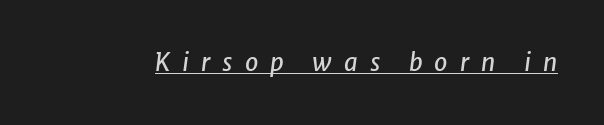
{"italic": "yes", "lean": "right", "slant_degrees": 8, "underline": "yes", "letter_spacing": "wide", "letter_spacing_em": 0.5, "glyph_px": 24}
